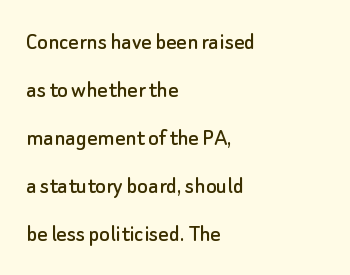
Spacing between characters is what you'd get straight out of the box. Line starts are locked; line ends wander. The block of text is sparse from top to bottom, with ample space between rows. The strip under each line holds only bare page.
